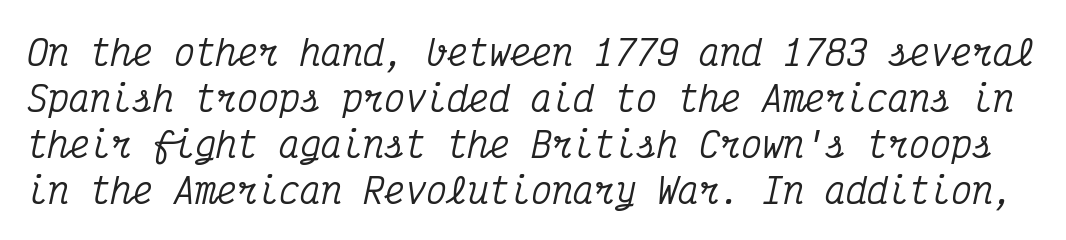
This sample uses an oblique cut, with every glyph tilted off the vertical. Here the designer chose a console-style face with uniform glyph widths. Unmarked baselines from the first word to the last. Serif or sans? Serif — the stroke terminals have little feet. If you measured baseline to baseline, you'd find a middling distance.
